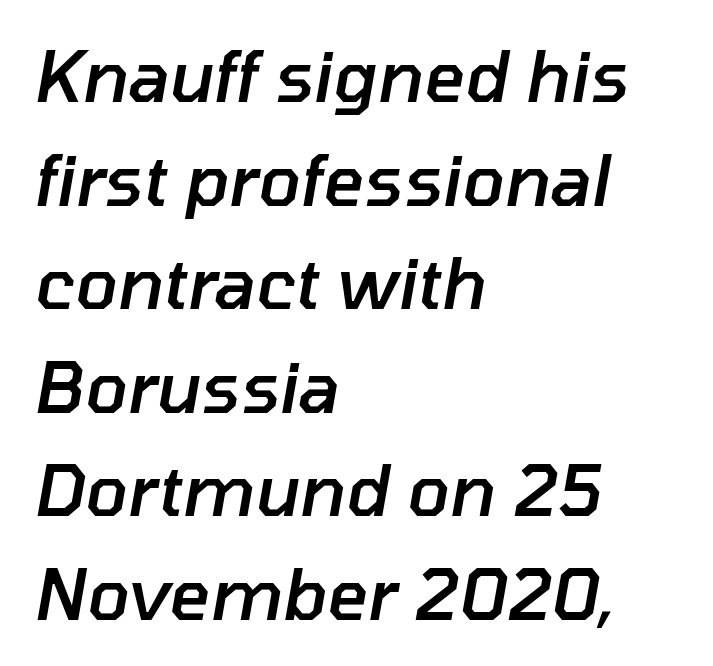
{"italic": "yes", "lean": "right", "slant_degrees": 10, "bold": "semi", "weight": "semibold", "width": "normal", "stroke_contrast": "low", "x_height": "medium", "monospaced": "no", "underline": "no", "align": "left", "line_spacing": "normal", "line_spacing_ratio": 1.48, "letter_spacing": "normal", "letter_spacing_em": 0.0, "glyph_px": 70}
